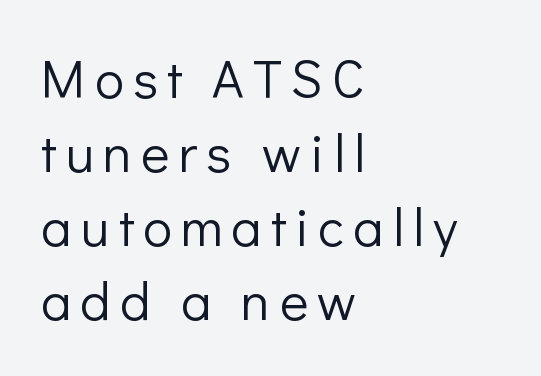
Just letters on the line, the space beneath them empty. Font category for this specimen: sans-serif. The face looks like a standard text weight, possibly lighter. Each line starts at the same left margin while the right side varies.
